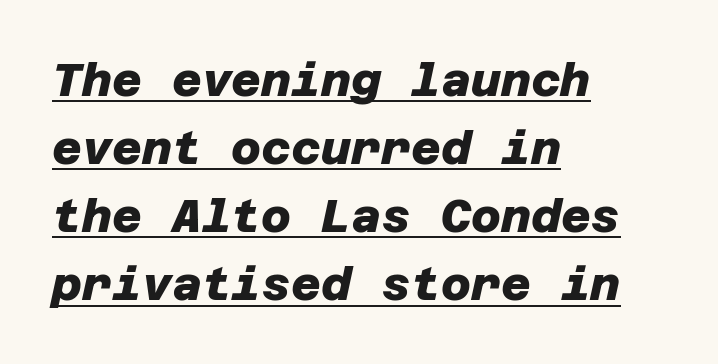
In CSS terms this would be text-align: left. Letter spacing: default. Regarding serifs, this sample does without them. The line-height multiplier appears to be the usual default. A full-strength bold gives these letters their thick strokes. Underlining? Definitely there.
